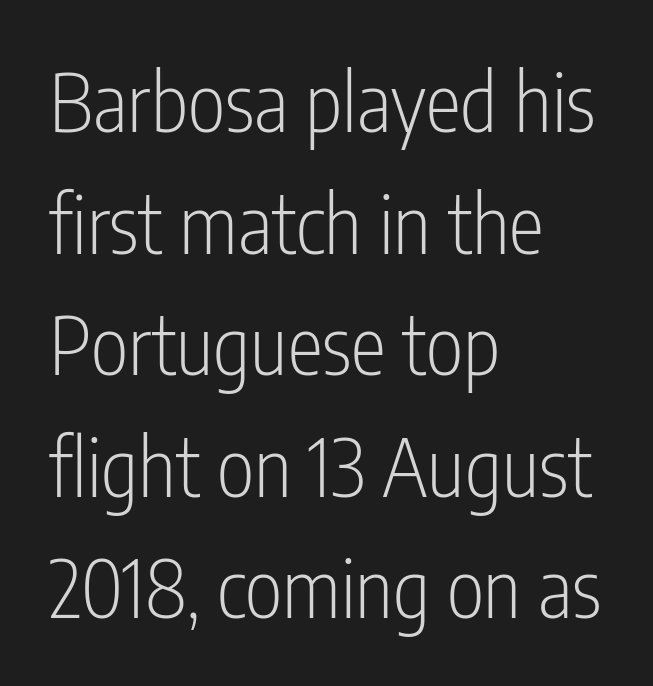
The image shows 80 px light, condensed sans-serif type, upright; set left-aligned, normal line spacing (1.52x), normal letter spacing, not underlined; low stroke contrast and a medium x-height.
